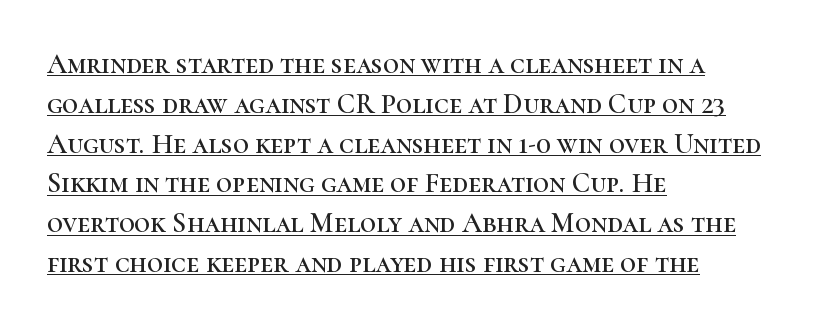
The image shows 28 px serif type, upright; set left-aligned, normal line spacing (1.42x), normal letter spacing, underlined; high stroke contrast and a medium x-height.
